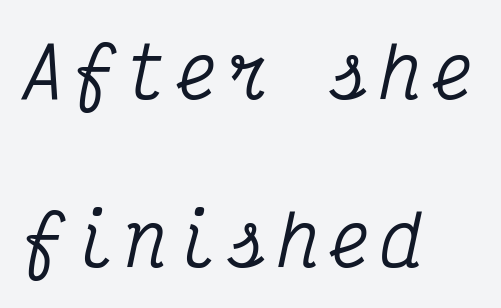
The image shows 69 px condensed serif type, italic (leaning right), monospaced; set left-aligned, loose line spacing (2.43x), not underlined; medium stroke contrast and a medium x-height.
